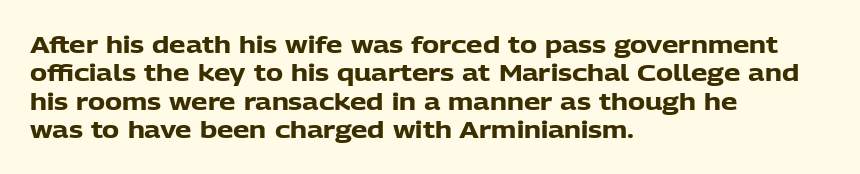
{"italic": "no", "bold": "yes", "underline": "no", "align": "left", "line_spacing_ratio": 1.23, "letter_spacing": "normal", "letter_spacing_em": 0.0, "glyph_px": 23}
